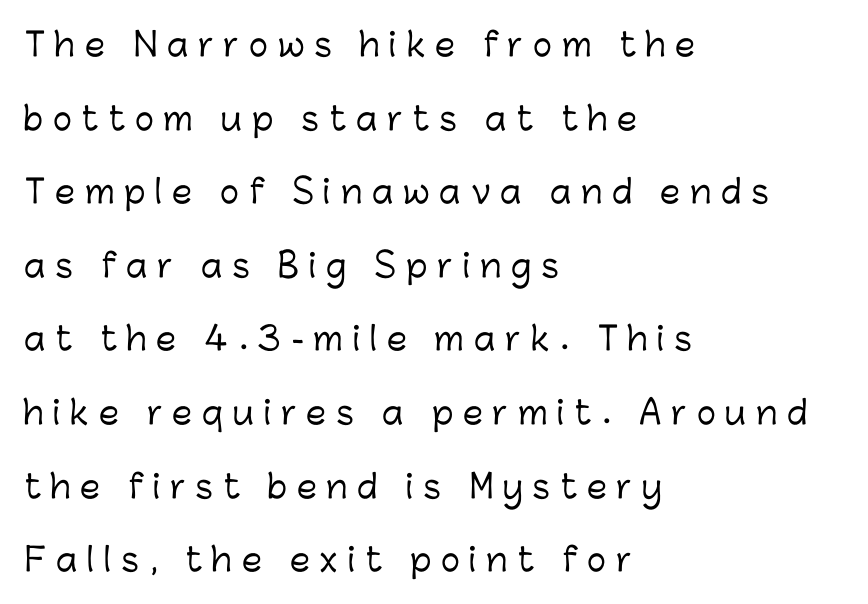
Q: Is the text italic (slanted)? A: No, it is upright.
Q: Is the typeface a serif or a sans-serif typeface? A: Sans-serif.
Q: Is the text underlined? A: No.
Q: How is the paragraph aligned? A: Left-aligned.
Q: Is the spacing between letters normal or unusually wide? A: Unusually wide.
Q: Is the spacing between lines tight, normal or loose? A: Loose.
Q: Width (condensed, normal, or wide)? A: Normal.
Q: Stroke contrast? A: Low.
Q: x-height? A: Medium.
Q: Monospaced? A: No.
